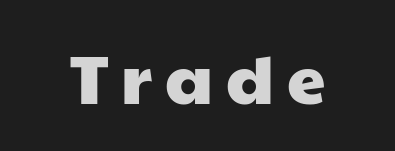
Regarding serifs, this sample does without them. Do the characters align in a grid? No, the font is proportional. Plain, unruled lines of type.
